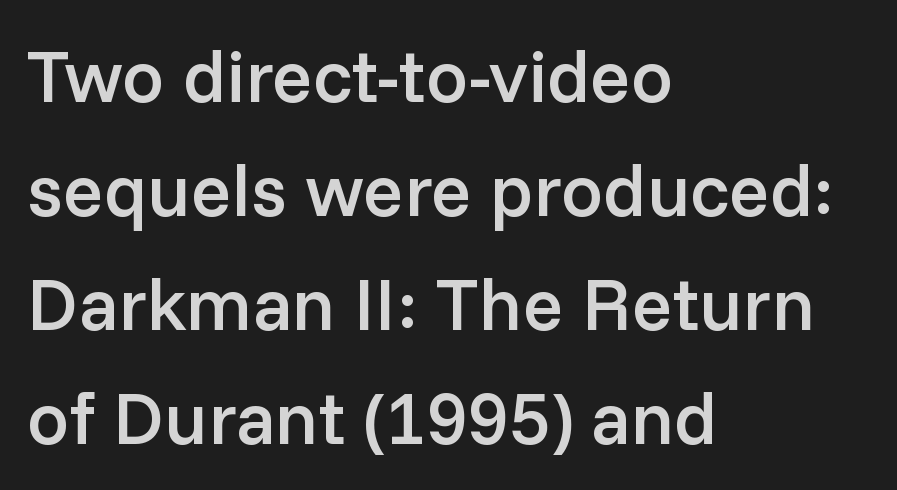
{"serif": "no", "italic": "no", "bold": "semi", "weight": "semibold", "width": "normal", "stroke_contrast": "low", "x_height": "medium", "monospaced": "no", "underline": "no", "align": "left", "line_spacing": "normal", "line_spacing_ratio": 1.52, "letter_spacing": "normal", "letter_spacing_em": 0.0, "glyph_px": 75}
